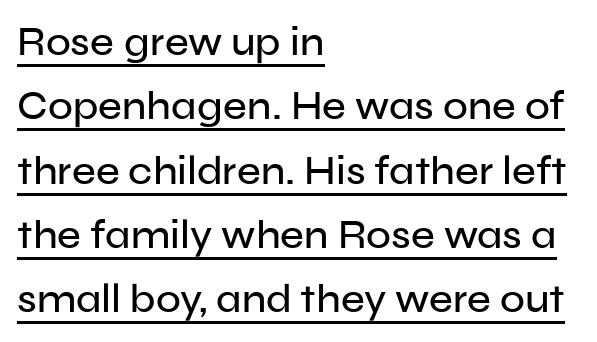
The image shows 41 px sans-serif type, upright; set left-aligned, normal line spacing (1.57x), normal letter spacing, underlined; low stroke contrast and a medium x-height.
